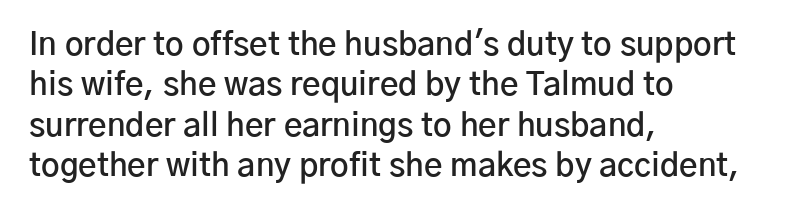
Summary of vertical rhythm: regular, with standard interline spacing. The letters sit at their default tracking, neither squeezed nor spread. You could not count columns in this text — the font is proportionally spaced. Leftover space on each line is placed entirely after the last word. The passage shown is semibold, sitting just below true bold.
